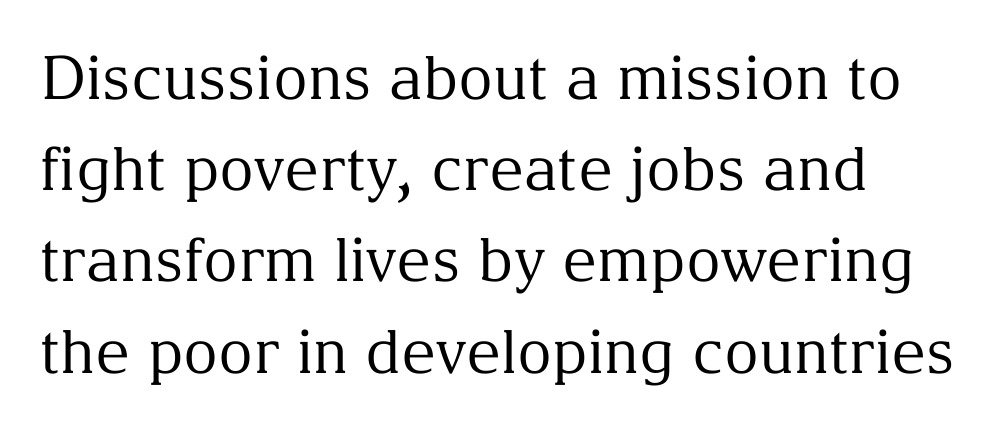
The image shows 60 px regular-weight serif type, upright; set normal line spacing (1.52x), normal letter spacing, not underlined; medium stroke contrast and a medium x-height.
